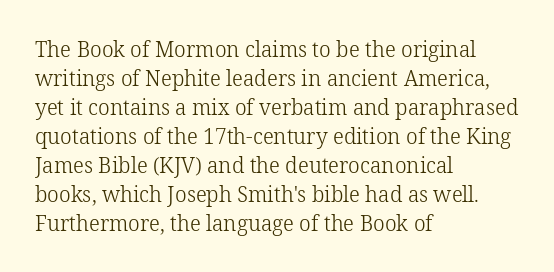
Letters rest on an invisible, unmarked baseline. Heaviness? Minimal to ordinary, like unemphasized prose. The rendering anchors every line to the left-hand side. The line-height multiplier appears to be the usual default.
